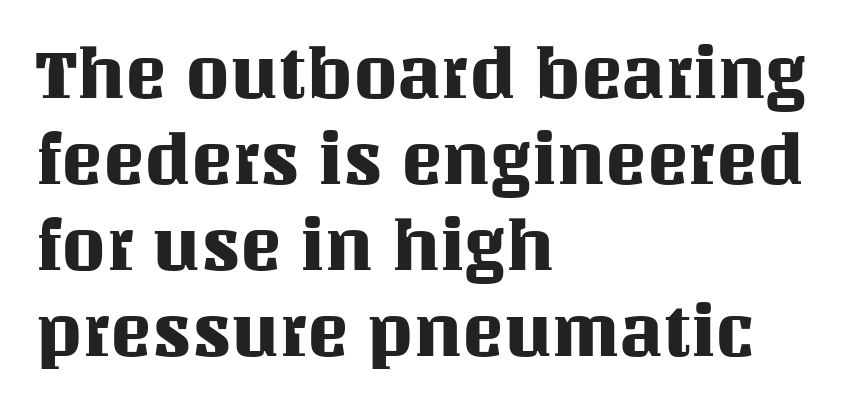
Q: Is the text italic (slanted)? A: No, it is upright.
Q: Is the text underlined? A: No.
Q: How is the paragraph aligned? A: Left-aligned.
Q: Is the spacing between letters normal or unusually wide? A: Normal.
Q: Width (condensed, normal, or wide)? A: Normal.
Q: Stroke contrast? A: Medium.
Q: x-height? A: Large.
Q: Monospaced? A: No.
